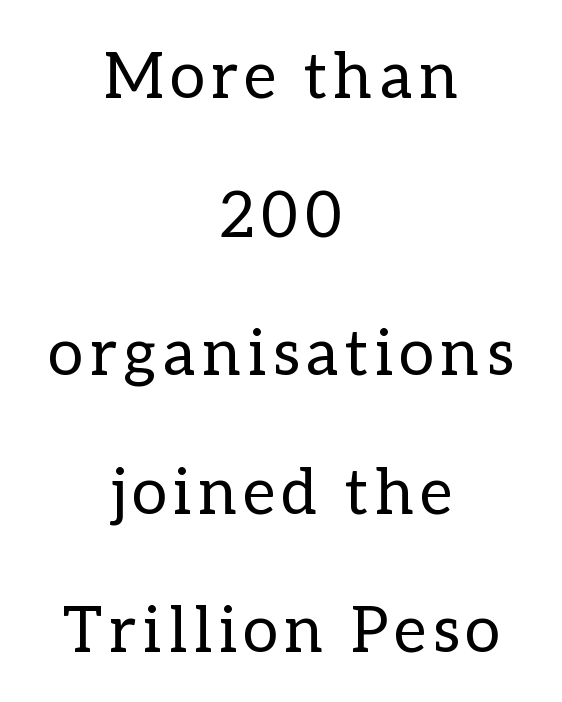
You could fit nearly another row in the gap between these rows. No chunkiness to these letters — they're not bold. Visually the block forms a symmetrical silhouette, jagged on both flanks. The words here are not underlined. Do the letters lean? They stand straight.
